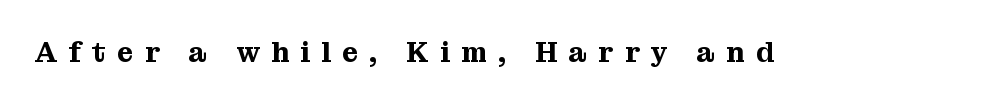
Descenders are the only things crossing below the line. These lines have a slow, spaced-out rhythm from letter to letter. The designer went with a serif here, giving each stem small feet. Looks like regular typesetting: each glyph gets only the width it needs. Rendered with straight, roman letterforms.
